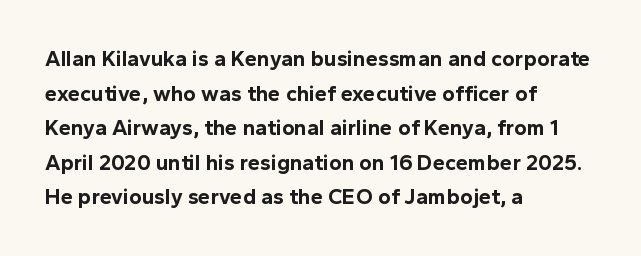
This sample uses an upright cut, with every glyph sitting square on the baseline. Whoever set this chose a conventional vertical rhythm. Students, note that the glyphs here touch the page at normal intervals. Strokes here are thick enough to call this a true bold.
